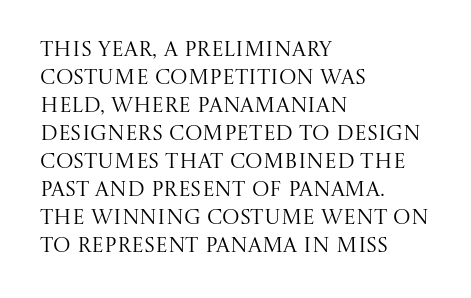
Q: Is the text bold? A: No.
Q: Is the text italic (slanted)? A: No, it is upright.
Q: Is the text underlined? A: No.
Q: How is the paragraph aligned? A: Left-aligned.
Q: Is the spacing between letters normal or unusually wide? A: Normal.
Q: Is the spacing between lines tight, normal or loose? A: Normal.
